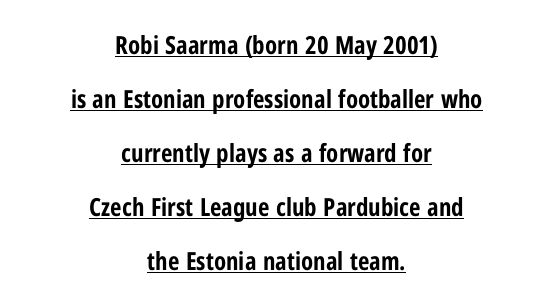
Q: Is the text bold? A: Yes.
Q: Is the text italic (slanted)? A: No, it is upright.
Q: Is the text underlined? A: Yes.
Q: How is the paragraph aligned? A: Centered.
Q: Is the spacing between letters normal or unusually wide? A: Normal.
Q: Is the spacing between lines tight, normal or loose? A: Loose.
